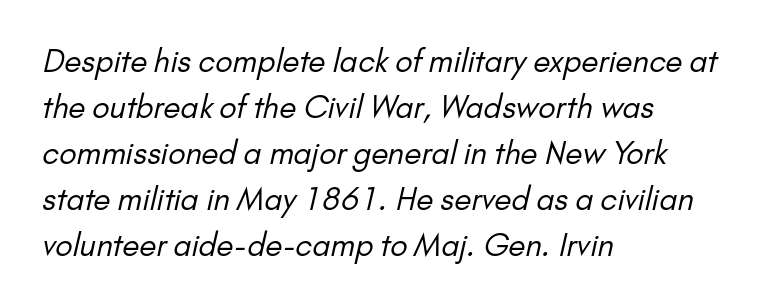
{"serif": "no", "bold": "no", "weight": "regular", "width": "normal", "stroke_contrast": "low", "x_height": "small", "monospaced": "no", "underline": "no", "align": "left", "line_spacing": "normal", "line_spacing_ratio": 1.48, "letter_spacing": "normal", "letter_spacing_em": 0.0, "glyph_px": 31}
